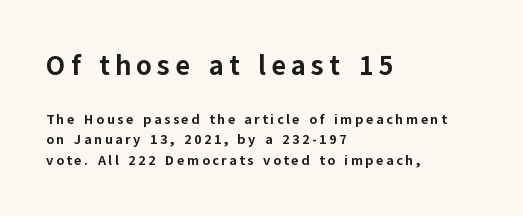
No word sits above an underline. The vertical gap from one line to the next is medium. Nope, not italic — everything's standing straight. Look at the glyph heights: the upper group is clearly the bigger setting.
